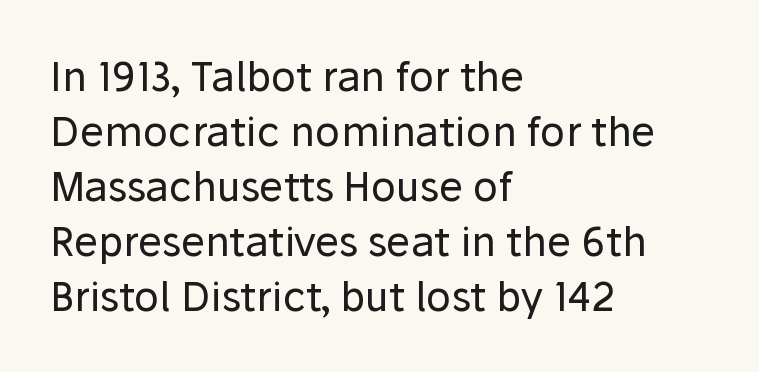
Typographically, this falls in the sans-serif category. This sample uses plain, unmodified letter spacing. Regular leading. Casual observation: everything's shoved over to the left. These lines were composed using upright roman letters.
